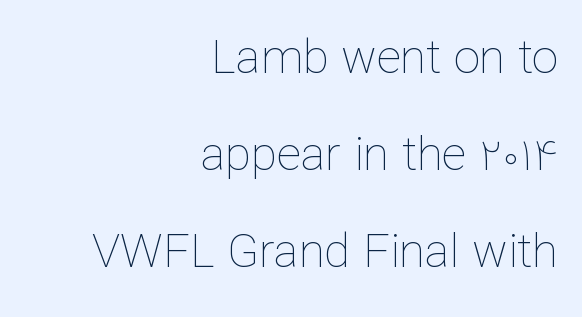
{"italic": "no", "bold": "no", "weight": "thin", "width": "normal", "stroke_contrast": "low", "x_height": "medium", "monospaced": "no", "underline": "no", "align": "right", "line_spacing": "loose", "line_spacing_ratio": 2.06, "letter_spacing": "normal", "letter_spacing_em": 0.0, "glyph_px": 47}
